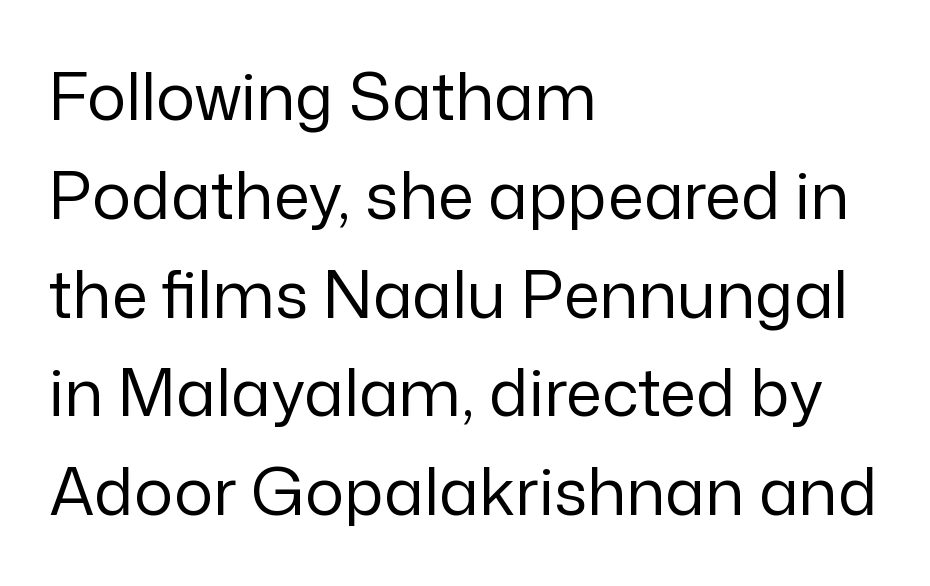
A typesetter would mark this as roman, not italic. This rendering features lettering with no underline. Regarding serifs, this sample does without them. The leading is moderate, giving the passage an even texture. Think of a printed novel: that variable character pitch is what you see here.
